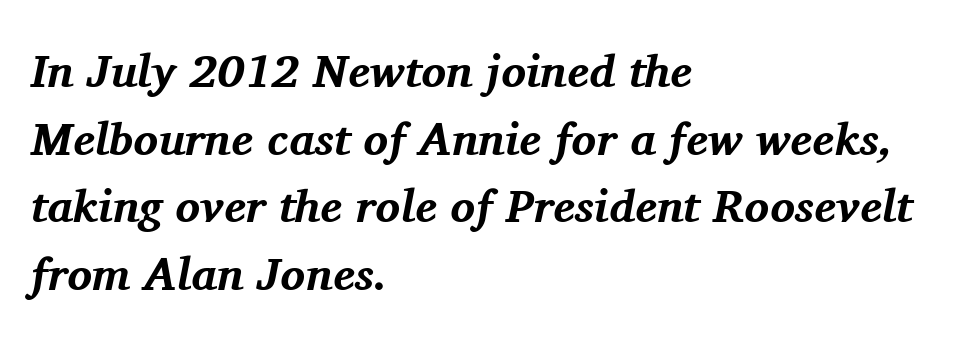
{"serif": "yes", "italic": "yes", "lean": "right", "slant_degrees": 11, "bold": "yes", "weight": "bold", "width": "normal", "stroke_contrast": "medium", "x_height": "medium", "monospaced": "no", "underline": "no", "align": "left", "line_spacing": "normal", "line_spacing_ratio": 1.47, "letter_spacing": "normal", "letter_spacing_em": 0.0, "glyph_px": 46}
